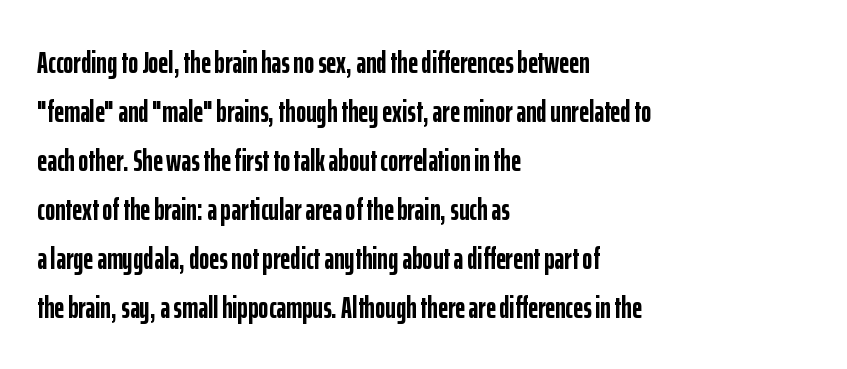
The ragged edge is on the right, which tells us the setting is flush left. Proportional: the letters do not fall into vertical columns. No feet cap the strokes, marking this as sans-serif type. Plenty of ink on the page — the face is bold.
